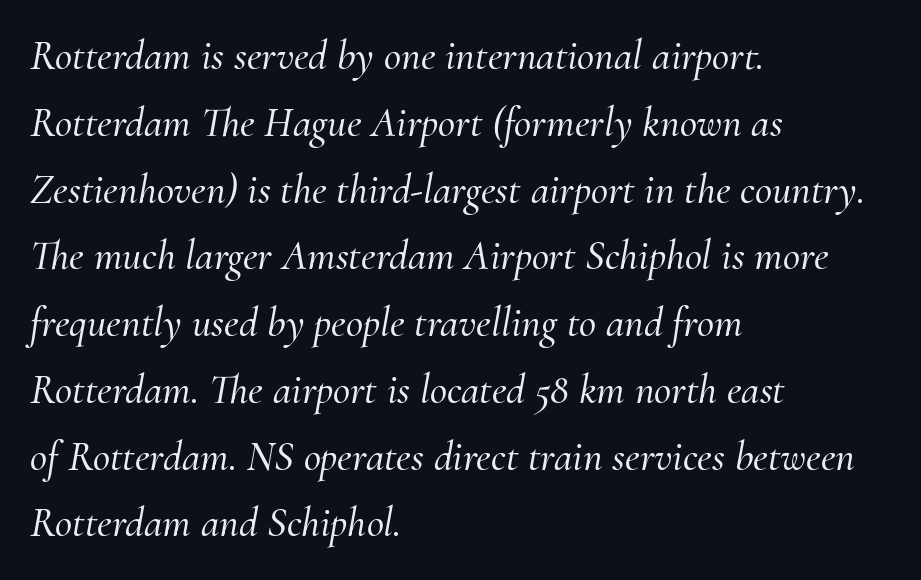
The image shows 42 px serif type, italic (leaning right); set left-aligned, normal line spacing (1.59x), normal letter spacing, not underlined; medium stroke contrast and a small x-height.
